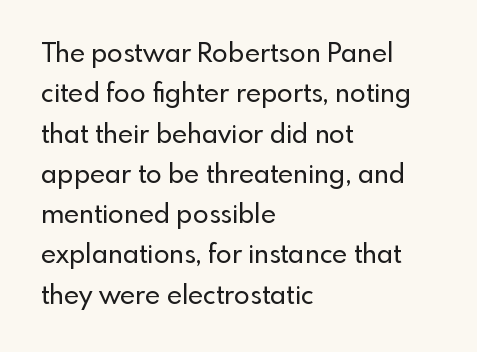
Q: Is the text italic (slanted)? A: No, it is upright.
Q: Is the text underlined? A: No.
Q: How is the paragraph aligned? A: Left-aligned.
Q: Is the spacing between letters normal or unusually wide? A: Normal.
Q: Is the spacing between lines tight, normal or loose? A: Normal.
